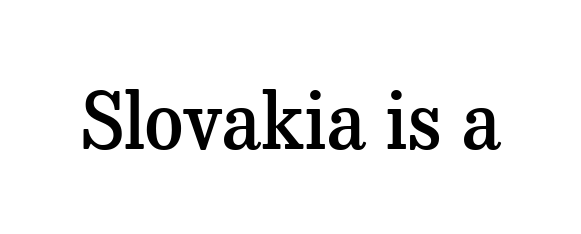
Q: Is the text bold? A: Semi-bold.
Q: Is the text italic (slanted)? A: No, it is upright.
Q: Is the typeface a serif or a sans-serif typeface? A: Serif.
Q: Is the text underlined? A: No.
Q: Is the spacing between letters normal or unusually wide? A: Normal.
Q: Width (condensed, normal, or wide)? A: Normal.
Q: Stroke contrast? A: Medium.
Q: x-height? A: Medium.
Q: Monospaced? A: No.
